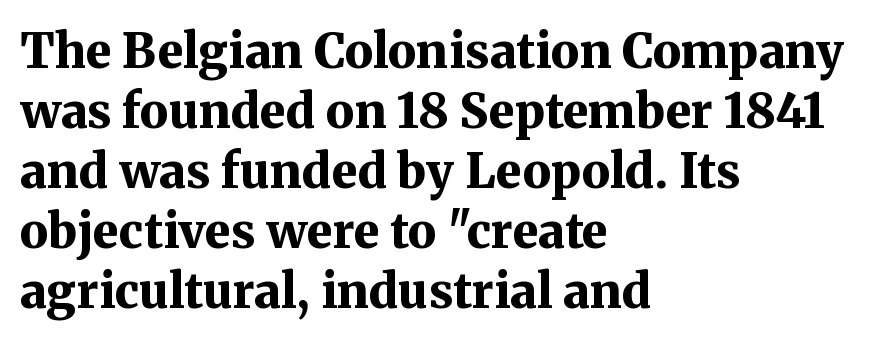
Has an underline been added? It has not. Notice how descenders clear the ascenders below comfortably — that's standard leading. Note: serifs present on the glyphs. The lettering stays uniformly vertical, giving the passage a roman look. Pretty heavy lettering here — definitely bold.
